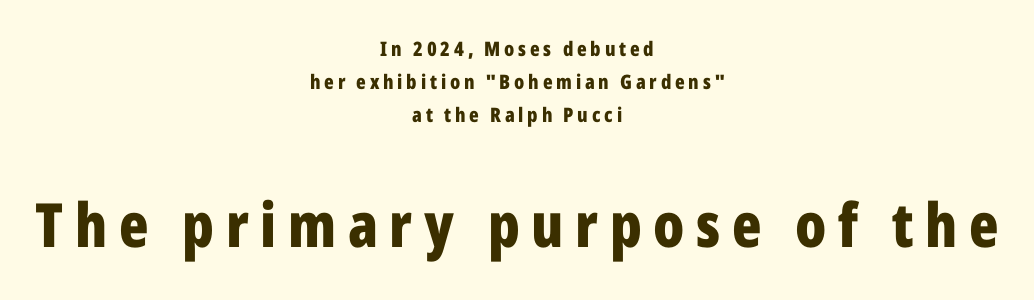
Ascenders rise straight up at ninety degrees. The vertical gap from one line to the next is medium. These lines are composed in type without serifs. Visually, the bottom section dominates because its glyphs are scaled up. Neither beginnings nor endings align; midpoints do.
